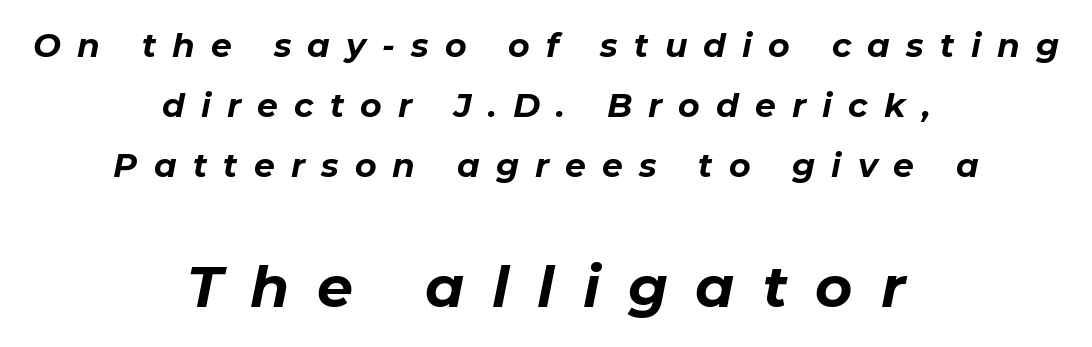
Q: Is the text bold? A: Yes.
Q: Is the text italic (slanted)? A: Yes, it leans right by about 11 degrees.
Q: Is the text underlined? A: No.
Q: How is the paragraph aligned? A: Centered.
Q: Is the spacing between letters normal or unusually wide? A: Unusually wide.
Q: Which block of text is set in a larger size, the first (top) or the second (bottom)? A: The second (bottom) one.
Q: Width (condensed, normal, or wide)? A: Normal.
Q: Stroke contrast? A: Low.
Q: x-height? A: Medium.
Q: Monospaced? A: No.
